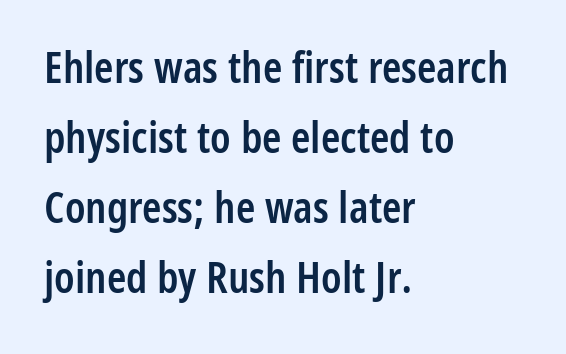
Letterform terminals end flat and unadorned throughout the passage. This is moderately heavy type, rendered in semibold. Every character sits straight up, as roman type does. A typesetter would call this proportional, since set widths differ per character.
